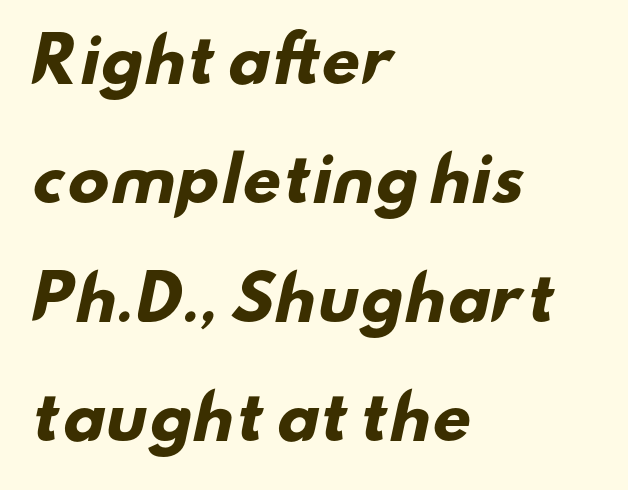
The image shows 61 px heavy, wide sans-serif type; set left-aligned, loose line spacing (1.95x), normal letter spacing, not underlined; low stroke contrast and a small x-height.
